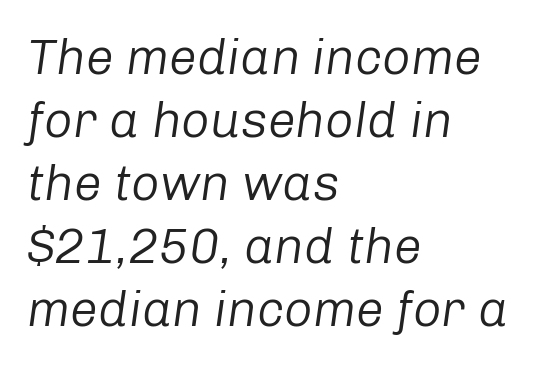
Q: Is the text bold? A: No.
Q: Is the text italic (slanted)? A: Yes, it leans right by about 8 degrees.
Q: Is the text underlined? A: No.
Q: How is the paragraph aligned? A: Left-aligned.
Q: Is the spacing between letters normal or unusually wide? A: Normal.
Q: Is the spacing between lines tight, normal or loose? A: Normal.
Q: Width (condensed, normal, or wide)? A: Normal.
Q: Stroke contrast? A: Low.
Q: x-height? A: Medium.
Q: Monospaced? A: No.
